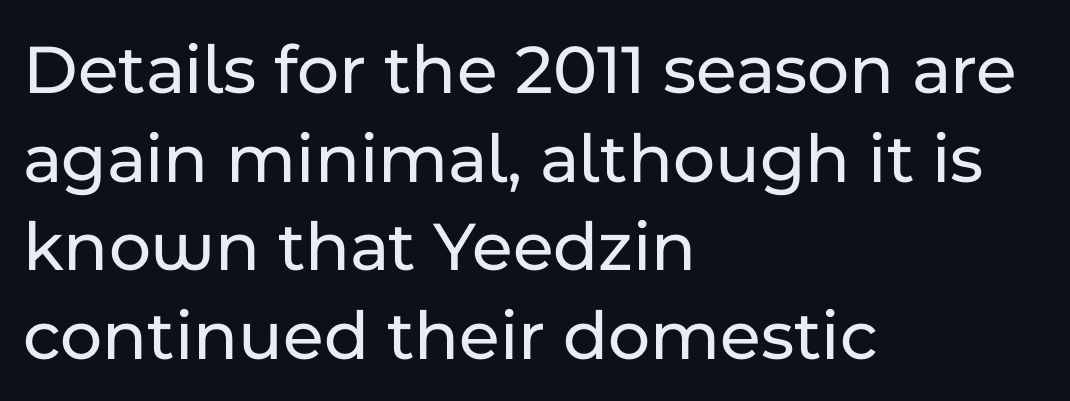
{"serif": "no", "italic": "no", "width": "normal", "stroke_contrast": "low", "x_height": "medium", "monospaced": "no", "underline": "no", "align": "left", "line_spacing_ratio": 1.23, "letter_spacing": "normal", "letter_spacing_em": 0.0, "glyph_px": 72}
